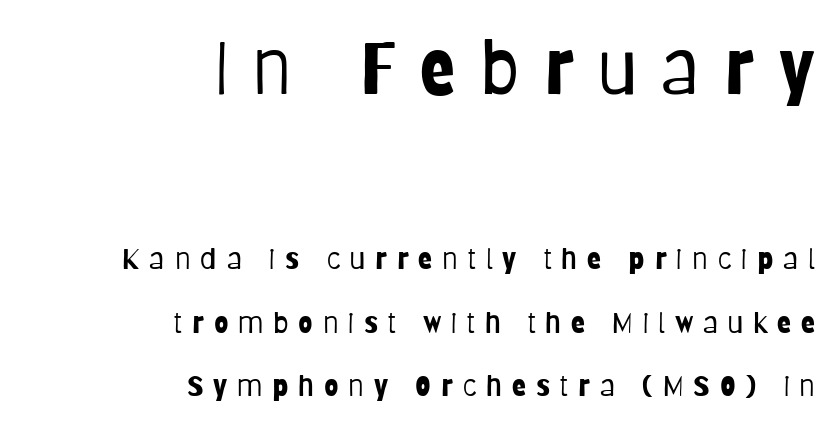
Q: Is the text bold? A: No.
Q: Is the text italic (slanted)? A: No, it is upright.
Q: Is the typeface a serif or a sans-serif typeface? A: Sans-serif.
Q: Is the text underlined? A: No.
Q: How is the paragraph aligned? A: Right-aligned.
Q: Is the spacing between letters normal or unusually wide? A: Unusually wide.
Q: Is the spacing between lines tight, normal or loose? A: Loose.
Q: Which block of text is set in a larger size, the first (top) or the second (bottom)? A: The first (top) one.
Q: Width (condensed, normal, or wide)? A: Condensed.
Q: Stroke contrast? A: Low.
Q: x-height? A: Large.
Q: Monospaced? A: No.
